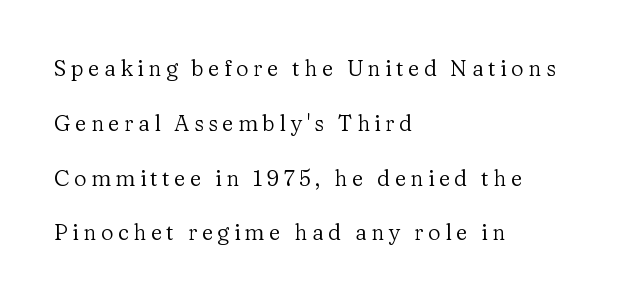
Q: Is the text bold? A: No.
Q: Is the text italic (slanted)? A: No, it is upright.
Q: Is the text underlined? A: No.
Q: How is the paragraph aligned? A: Left-aligned.
Q: Is the spacing between letters normal or unusually wide? A: Unusually wide.
Q: Is the spacing between lines tight, normal or loose? A: Loose.
